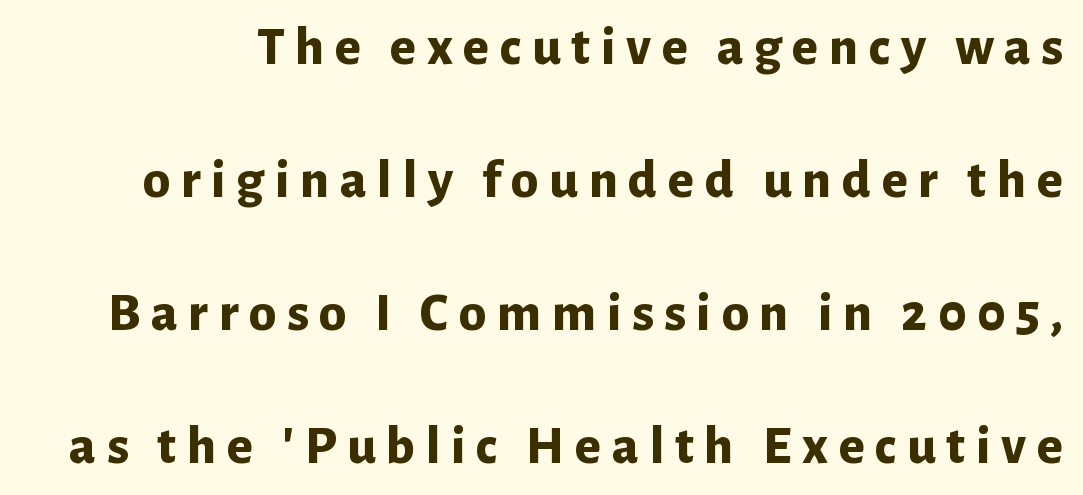
The image shows 55 px bold sans-serif type, upright; set loose line spacing (2.42x), not underlined; low stroke contrast and a medium x-height.
